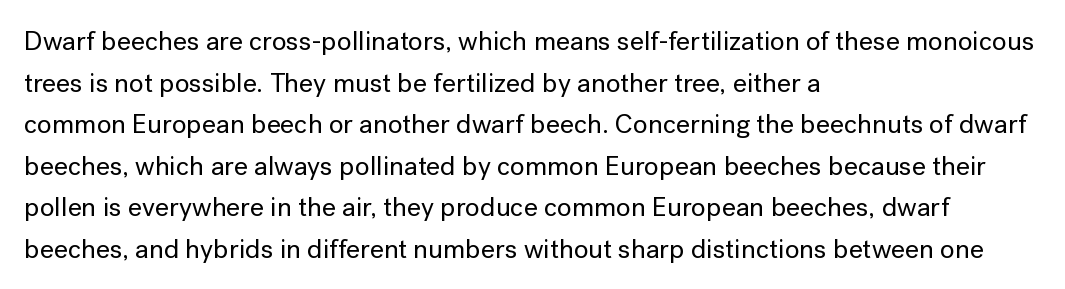
Q: Is the text italic (slanted)? A: No, it is upright.
Q: Is the text underlined? A: No.
Q: How is the paragraph aligned? A: Left-aligned.
Q: Is the spacing between letters normal or unusually wide? A: Normal.
Q: Is the spacing between lines tight, normal or loose? A: Normal.
